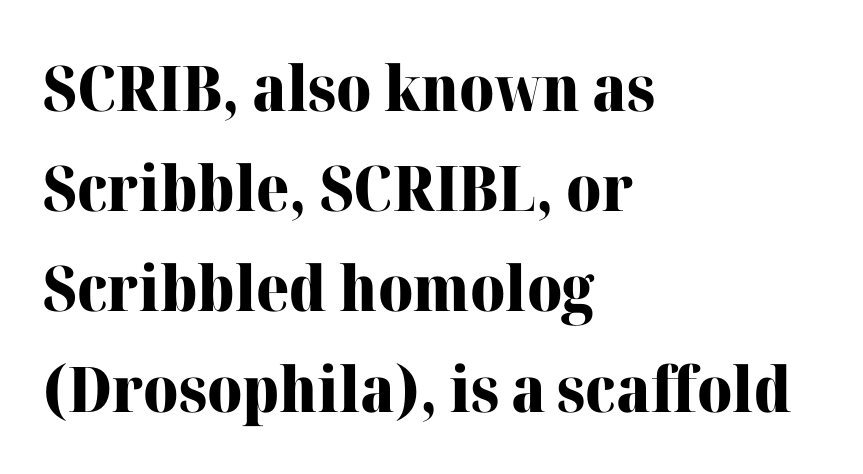
The image shows 63 px heavy serif type, upright; set left-aligned, normal line spacing (1.59x), normal letter spacing, not underlined; high stroke contrast and a medium x-height.
